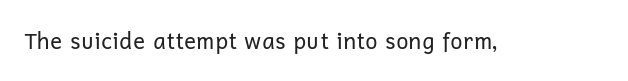
The space directly below the letters is spotless. Quick note: not italic, upright. The line texture is even and compact thanks to regular tracking. These glyphs show unthickened strokes, regular width or finer.
